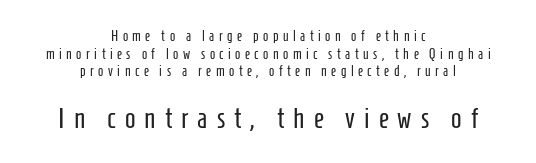
{"serif": "no", "italic": "no", "bold": "no", "weight": "regular", "width": "condensed", "stroke_contrast": "low", "x_height": "medium", "monospaced": "no", "underline": "no", "align": "center", "line_spacing": "normal", "line_spacing_ratio": 1.26, "letter_spacing": "wide", "letter_spacing_em": 0.32, "larger_block": "second", "size_ratio": 2.0, "glyph_px": 28}
